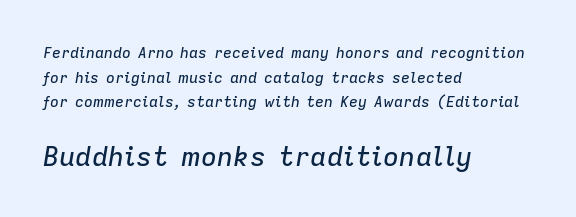
A typesetter would call this zero additional tracking. Horizontally, the lines are justified to the leading edge only. Italic? Definitely — the glyphs are oblique. Just letters on the line, the space beneath them empty. Between these two stacked blocks, the lower one wins on size. The passage shown stacks its lines at a standard gap.
